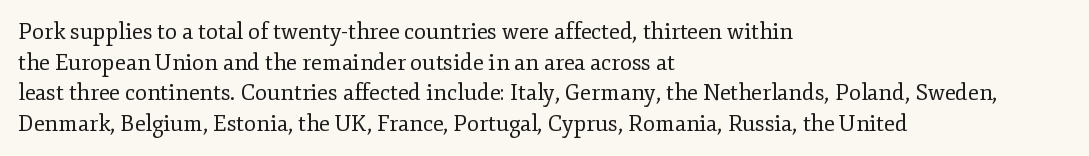
{"italic": "no", "bold": "no", "underline": "no", "align": "left", "line_spacing": "normal", "line_spacing_ratio": 1.39, "letter_spacing": "normal", "letter_spacing_em": 0.0, "glyph_px": 22}
